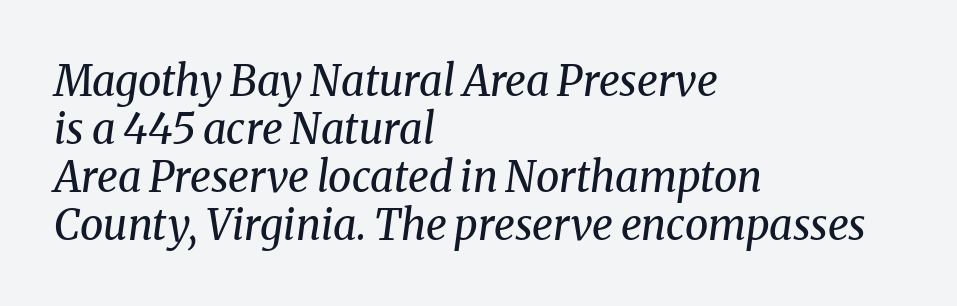
The compositor pushed each line to the left boundary. Unmarked baselines from the first word to the last. The font family rendered here belongs to the serif group. The text carries the slant typical of an italic or oblique font. You could barely slide anything between these rows.
